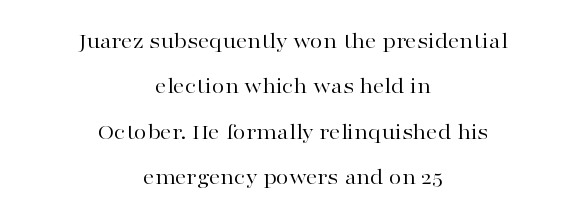
{"italic": "no", "bold": "no", "underline": "no", "align": "center", "line_spacing": "loose", "line_spacing_ratio": 1.97, "letter_spacing": "normal", "letter_spacing_em": 0.0, "glyph_px": 23}
